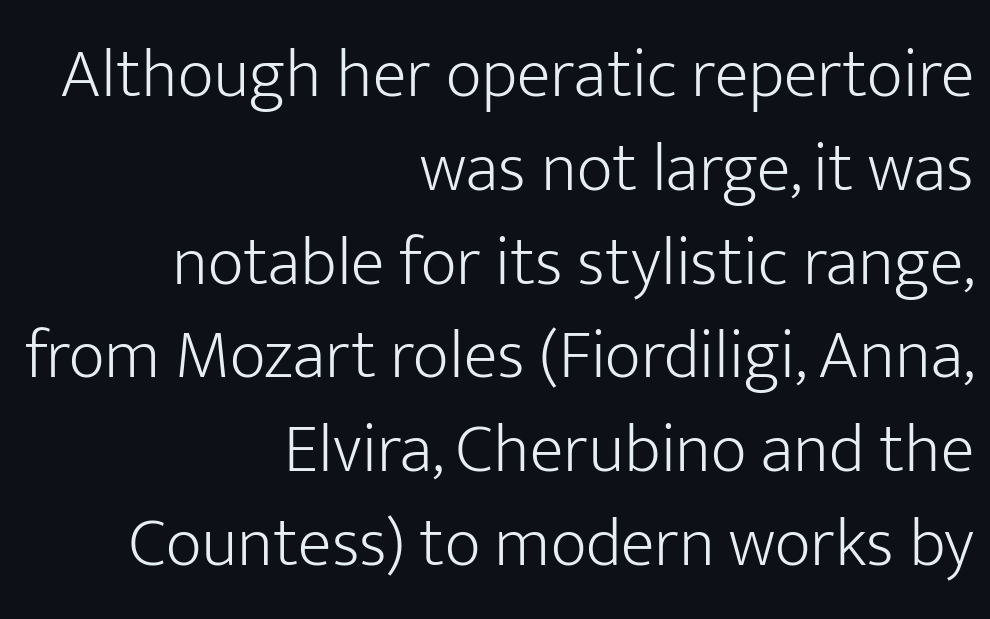
Q: Is the text bold? A: No.
Q: Is the text italic (slanted)? A: No, it is upright.
Q: Is the typeface a serif or a sans-serif typeface? A: Sans-serif.
Q: Is the text underlined? A: No.
Q: How is the paragraph aligned? A: Right-aligned.
Q: Is the spacing between letters normal or unusually wide? A: Normal.
Q: Is the spacing between lines tight, normal or loose? A: Normal.
Q: Width (condensed, normal, or wide)? A: Normal.
Q: Stroke contrast? A: Low.
Q: x-height? A: Medium.
Q: Monospaced? A: No.
